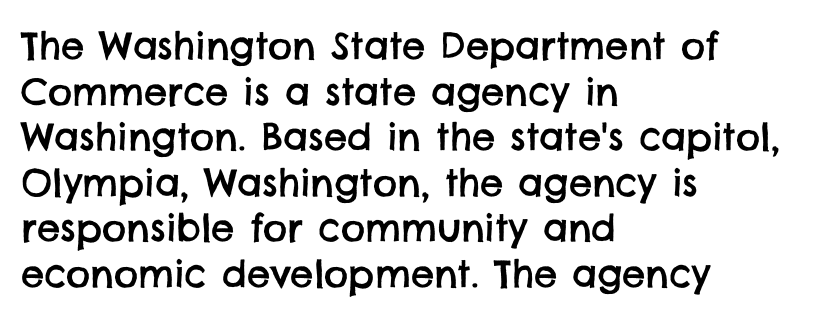
{"serif": "no", "width": "normal", "stroke_contrast": "low", "x_height": "large", "monospaced": "no", "underline": "no", "align": "left", "line_spacing_ratio": 1.23, "letter_spacing": "normal", "letter_spacing_em": 0.0, "glyph_px": 37}
